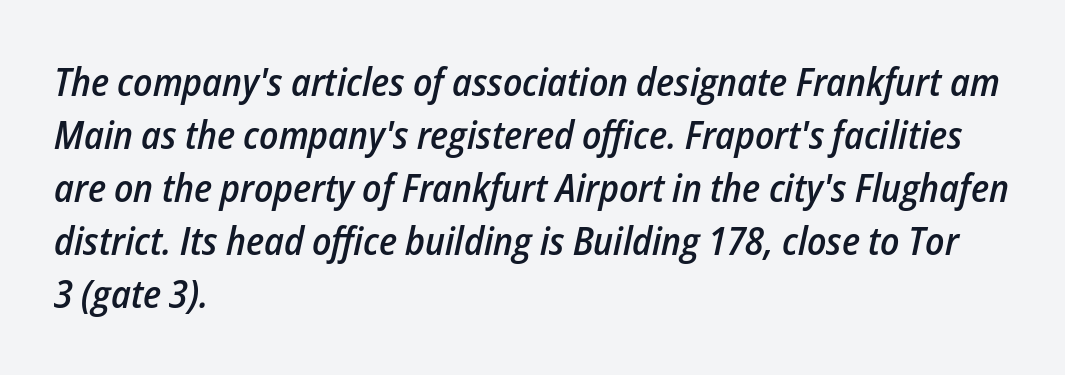
The image shows 39 px semibold, condensed type, italic (leaning right); set left-aligned, normal line spacing (1.36x), normal letter spacing, not underlined; low stroke contrast and a medium x-height.
